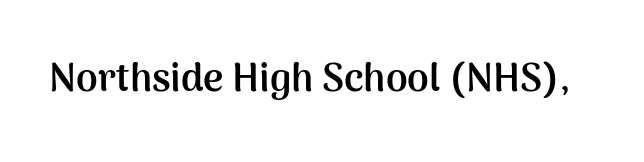
The image shows 39 px semibold sans-serif type, upright; set normal letter spacing, not underlined; medium stroke contrast and a medium x-height.
